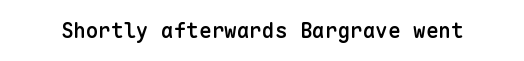
The image shows 21 px text type, upright; set normal letter spacing, not underlined.
